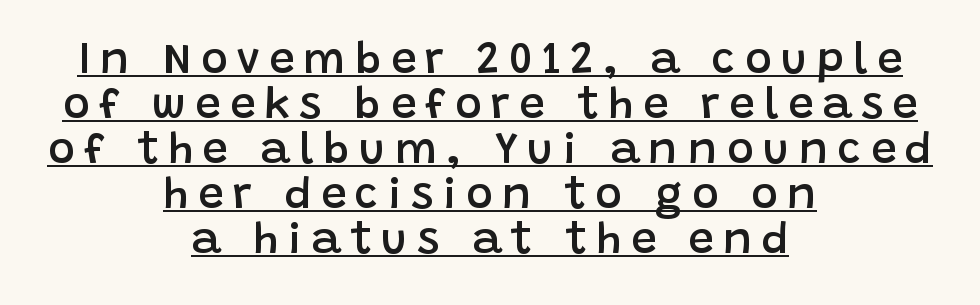
Unlike a traditional serif, this face leaves its strokes unadorned. Bold? Not quite — semibold, heavier than regular but stopping short. Notice how the passage keeps no hard edge, just a central spine. These lines have a slow, spaced-out rhythm from letter to letter. This rendering features underlined lettering.
